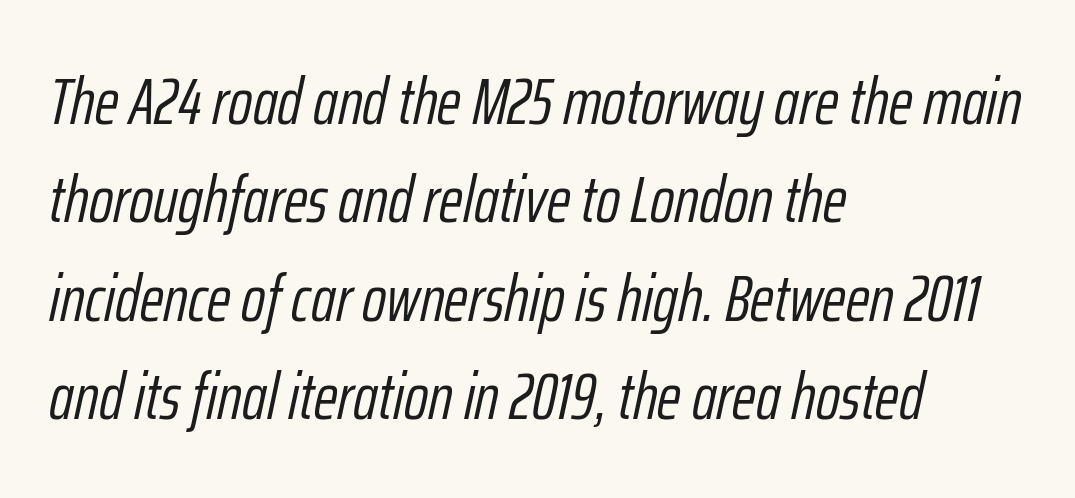
Horizontal alignment here is leftward, the default for most running prose. This sample uses plain, unmodified letter spacing. Any mark beneath the type? The region is blank. The text carries the slant typical of an italic or oblique font. Ink coverage per letter is moderate at most. In terms of leading, this rendering sits right in the middle.
